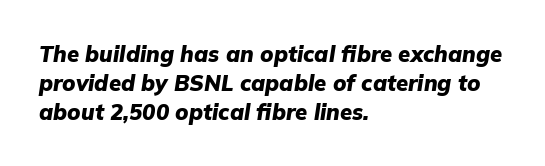
Pretty heavy lettering here — definitely bold. The passage is arranged the way most books set body copy — flush left. A typesetter would call this leading conventional body-copy spacing. The gaps between neighbouring characters are ordinary and unremarkable. A typesetter would mark this as italic. Check the space under the baseline: it is left empty.
